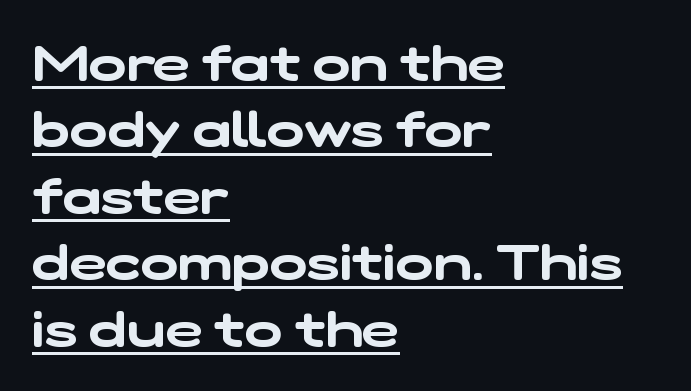
The image shows 50 px wide sans-serif type; set left-aligned, normal line spacing (1.33x), normal letter spacing, underlined; low stroke contrast and a medium x-height.
